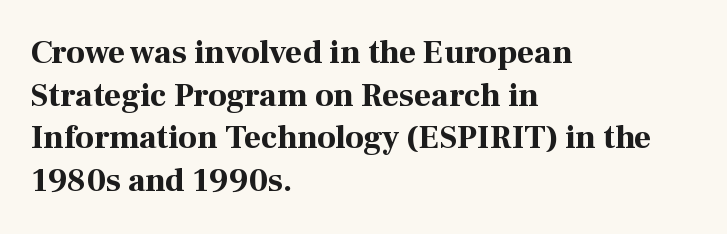
{"serif": "yes", "italic": "no", "bold": "yes", "weight": "bold", "width": "normal", "stroke_contrast": "high", "x_height": "medium", "monospaced": "no", "underline": "no", "align": "left", "line_spacing": "normal", "line_spacing_ratio": 1.29, "letter_spacing": "normal", "letter_spacing_em": 0.0, "glyph_px": 33}
